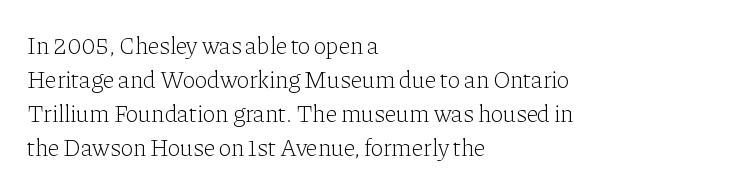
Q: Is the text bold? A: No.
Q: Is the text italic (slanted)? A: No, it is upright.
Q: Is the text underlined? A: No.
Q: How is the paragraph aligned? A: Left-aligned.
Q: Is the spacing between letters normal or unusually wide? A: Normal.
Q: Is the spacing between lines tight, normal or loose? A: Normal.
